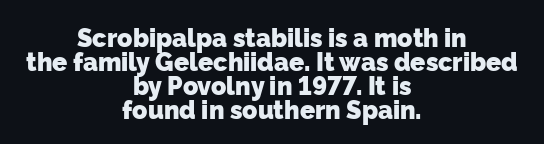
In CSS terms this would be text-align: center. Students, observe: this is what under-led, compact text looks like. Notice how thick the strokes are: this is what a full bold looks like. Spacing between characters is what you'd get straight out of the box. The glyphs are unaccompanied by any horizontal stroke below them.
